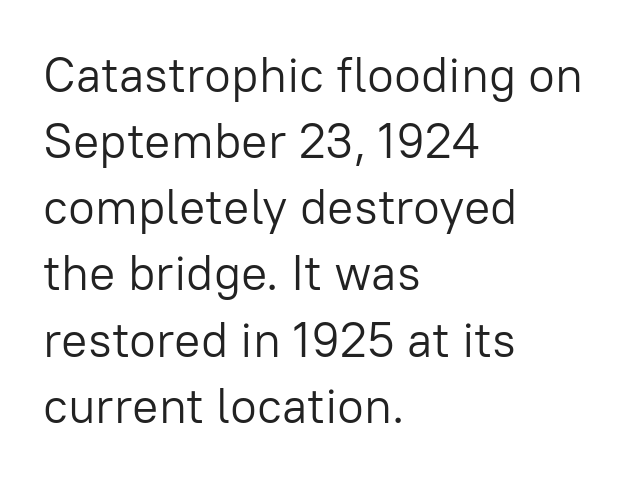
{"serif": "no", "italic": "no", "bold": "no", "weight": "light", "width": "normal", "stroke_contrast": "low", "x_height": "medium", "monospaced": "no", "underline": "no", "align": "left", "line_spacing": "normal", "line_spacing_ratio": 1.35, "letter_spacing": "normal", "letter_spacing_em": 0.0, "glyph_px": 49}
